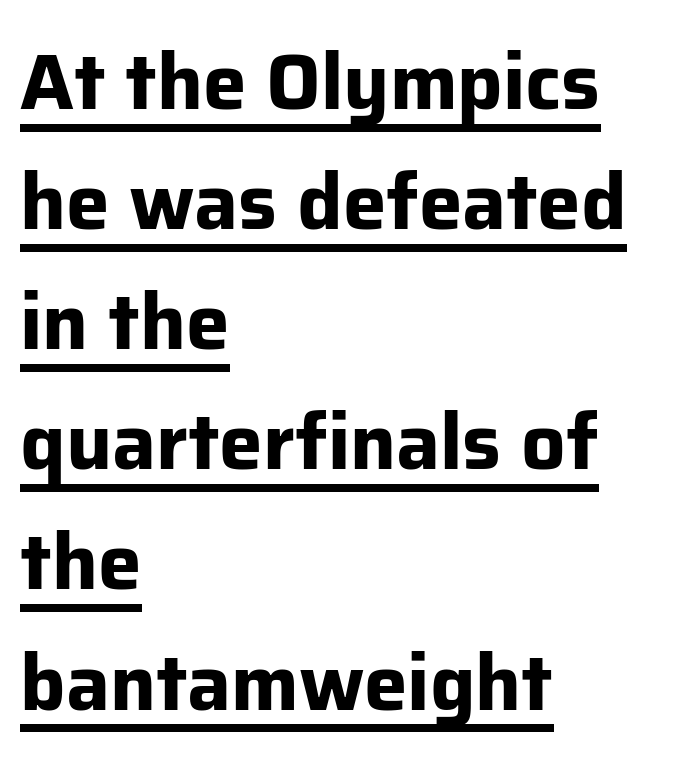
The letters stand upright; this is a roman face. Is the block centered? No — it sits flush against the left margin. You could not count columns in this text — the font is proportionally spaced. The glyphs are accompanied by a horizontal stroke just below them. A normal amount of white space separates one row of letters from the next. A typesetter would call this zero additional tracking.
